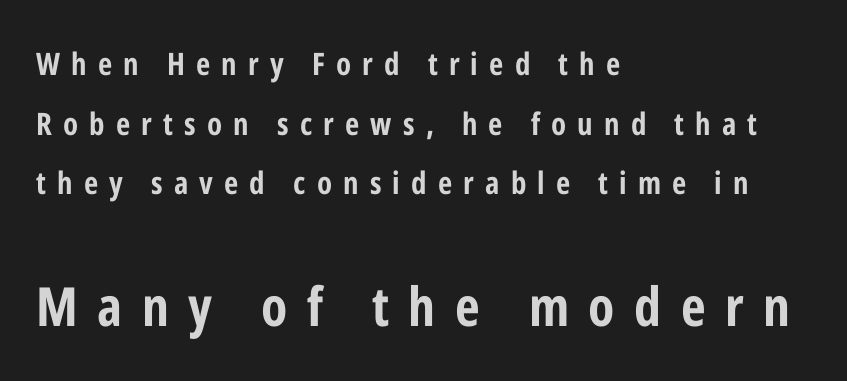
This sample uses expanded letter spacing, leaving extra air between glyphs. Check under the words: just untouched page. This sample uses an upright cut, with every glyph sitting square on the baseline. Do the characters align in a grid? No, the font is proportional. These lines stand farther apart than default settings would place them.
